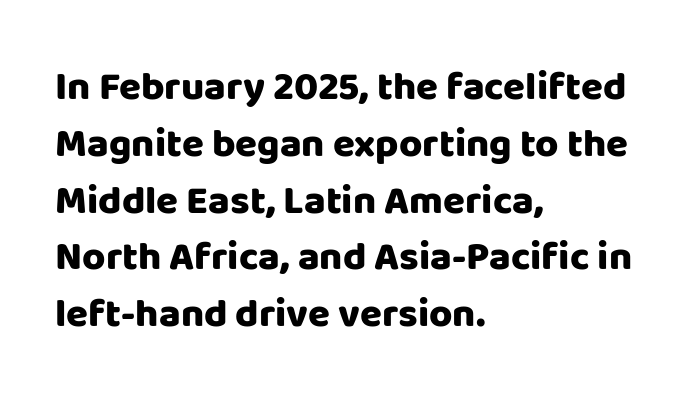
Q: Is the text bold? A: Yes.
Q: Is the text italic (slanted)? A: No, it is upright.
Q: Is the typeface a serif or a sans-serif typeface? A: Sans-serif.
Q: Is the text underlined? A: No.
Q: How is the paragraph aligned? A: Left-aligned.
Q: Is the spacing between letters normal or unusually wide? A: Normal.
Q: Is the spacing between lines tight, normal or loose? A: Normal.
Q: Width (condensed, normal, or wide)? A: Normal.
Q: Stroke contrast? A: Low.
Q: x-height? A: Large.
Q: Monospaced? A: No.
